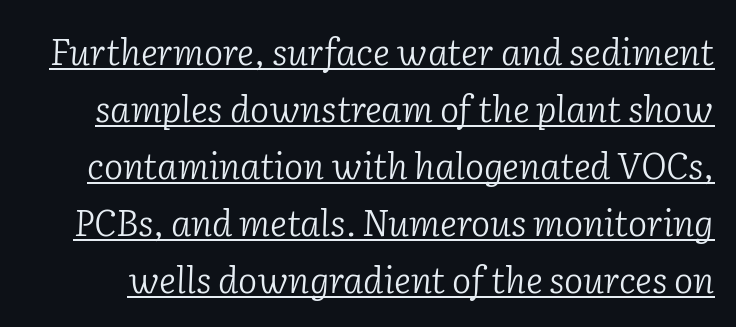
The font sits on the lighter half of the weight spectrum, regular included. The passage shown is typed in a proportional face where columns would drift. Beneath each row of characters lies a ruled line. Would a proofreader flag this as italicized? Yes.
